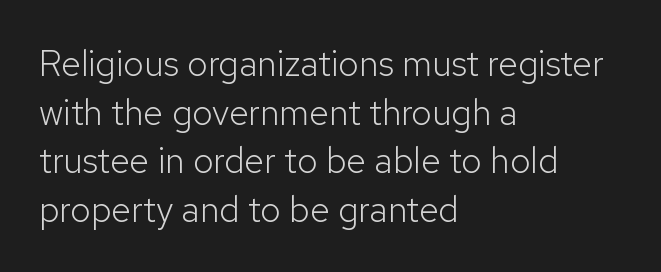
Each new line begins a customary step beneath the previous one. Character widths vary here, with narrow letters taking less room than wide ones. Glyph-to-glyph distance matches everyday printed text. The rendering anchors every line to the left-hand side.
